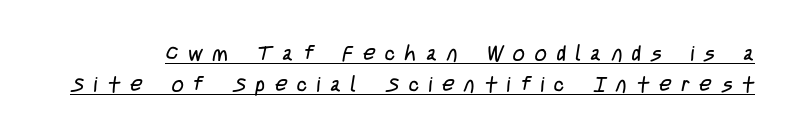
Successive baselines arrive at the customary interval. The font sits on the lighter half of the weight spectrum, regular included. The face used here appears with an underline applied. Substantial extra tracking has been applied to these lines.
